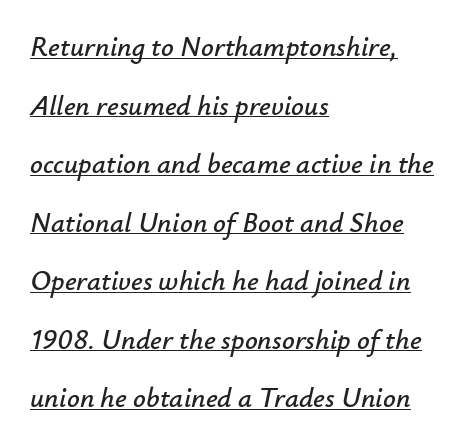
{"italic": "yes", "lean": "right", "slant_degrees": 12, "width": "normal", "stroke_contrast": "low", "x_height": "small", "monospaced": "no", "underline": "yes", "align": "left", "line_spacing": "loose", "line_spacing_ratio": 2.09, "letter_spacing": "normal", "letter_spacing_em": 0.0, "glyph_px": 28}
